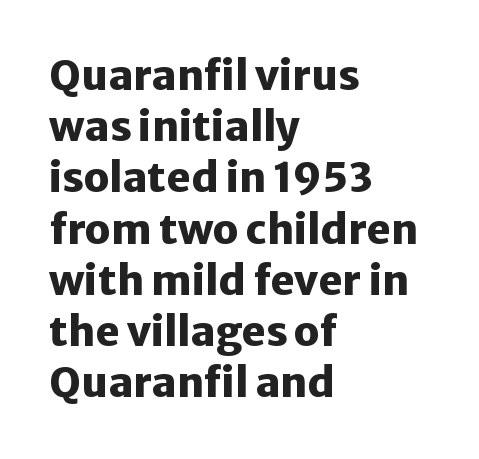
The image shows 41 px heavy sans-serif type, upright; set left-aligned, normal line spacing (1.25x), normal letter spacing, not underlined; low stroke contrast and a medium x-height.
